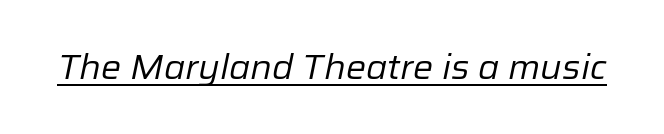
{"italic": "yes", "lean": "right", "slant_degrees": 12, "bold": "no", "weight": "regular", "width": "normal", "stroke_contrast": "low", "x_height": "medium", "monospaced": "no", "underline": "yes", "letter_spacing": "normal", "letter_spacing_em": 0.0, "glyph_px": 34}
